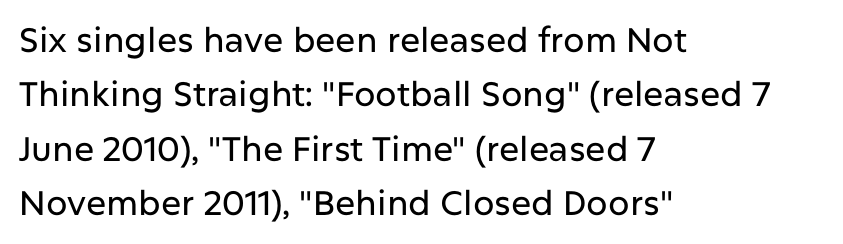
{"serif": "no", "italic": "no", "width": "normal", "stroke_contrast": "low", "x_height": "medium", "monospaced": "no", "underline": "no", "align": "left", "line_spacing": "normal", "line_spacing_ratio": 1.6, "letter_spacing": "normal", "letter_spacing_em": 0.0, "glyph_px": 34}
